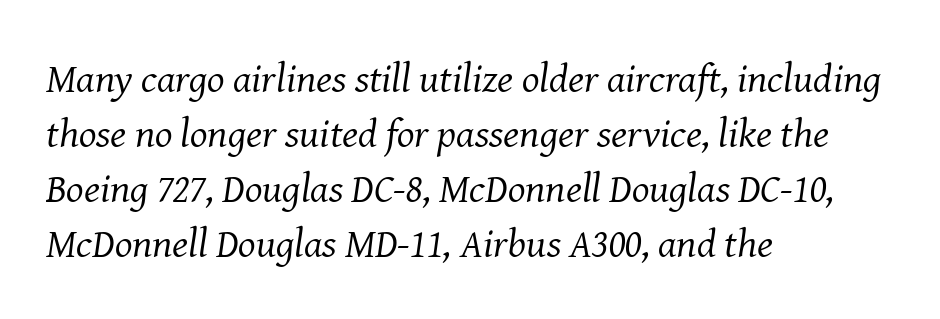
The whole block is typeset with a tilt. Honestly, there is no underline to notice here at all. Teacher's note: observe the even left margin — that is flush-left alignment. Look at the bottom of the vertical strokes: they flare into serifs here.
